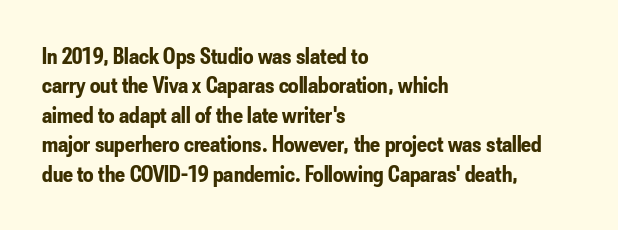
Q: Is the text bold? A: Yes.
Q: Is the text italic (slanted)? A: No, it is upright.
Q: Is the text underlined? A: No.
Q: How is the paragraph aligned? A: Left-aligned.
Q: Is the spacing between letters normal or unusually wide? A: Normal.
Q: Is the spacing between lines tight, normal or loose? A: Normal.
